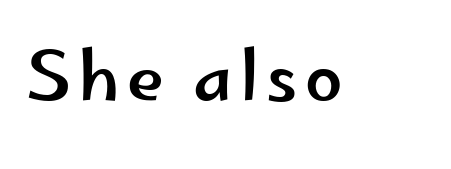
The image shows 67 px wide sans-serif type, upright; set not underlined; low stroke contrast and a small x-height.
